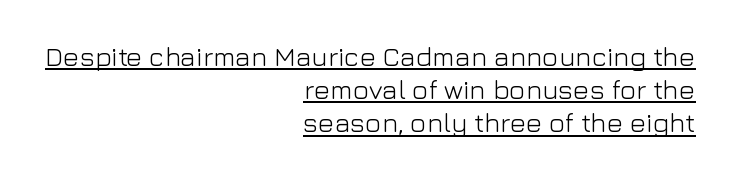
Is there an underline? Yes — a line sits under the letters. Compared with a flush-left layout, this one pins lines to the opposite, right side. Nothing unusual about the tracking: characters are spaced as the font intends. This sample uses an upright cut, with every glyph sitting square on the baseline.
